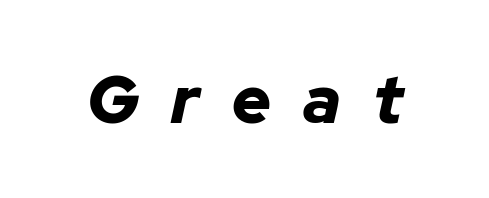
Q: Is the text bold? A: Yes.
Q: Is the text italic (slanted)? A: Yes, it leans right by about 12 degrees.
Q: Is the text underlined? A: No.
Q: Is the spacing between letters normal or unusually wide? A: Unusually wide.
Q: Width (condensed, normal, or wide)? A: Normal.
Q: Stroke contrast? A: Low.
Q: x-height? A: Medium.
Q: Monospaced? A: No.
